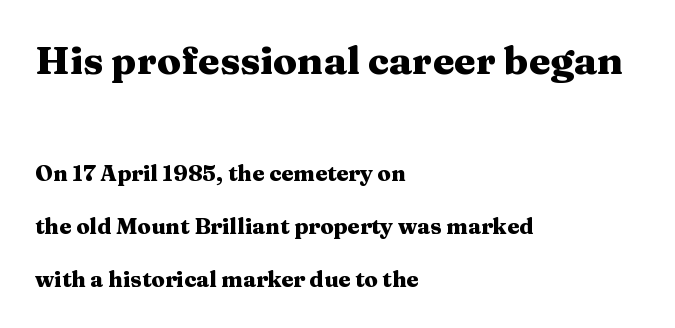
Just letters on the line, the space beneath them empty. The passage shown is typeset with a serif family. The face used here appears at its bigger size in the upper chunk. Character widths vary here, with narrow letters taking less room than wide ones. Leftover space on each line is placed entirely after the last word.
